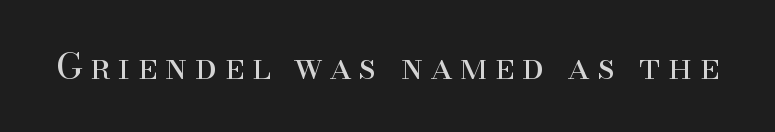
The image shows 36 px regular-weight serif type, upright; set unusually wide letter spacing (+0.21 em), not underlined; high stroke contrast and a small x-height.
